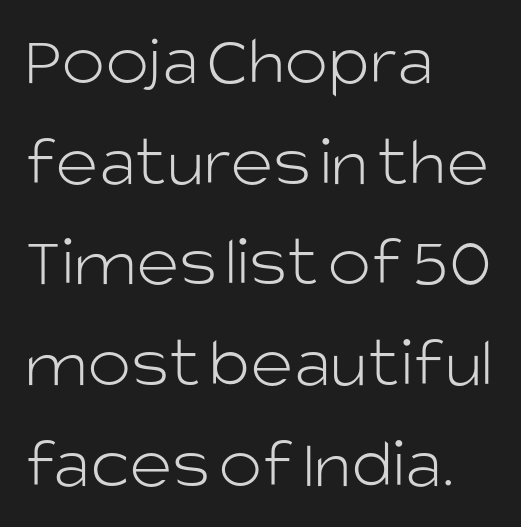
Q: Is the text bold? A: No.
Q: Is the text italic (slanted)? A: No, it is upright.
Q: Is the typeface a serif or a sans-serif typeface? A: Sans-serif.
Q: Is the text underlined? A: No.
Q: How is the paragraph aligned? A: Left-aligned.
Q: Is the spacing between letters normal or unusually wide? A: Normal.
Q: Is the spacing between lines tight, normal or loose? A: Normal.
Q: Width (condensed, normal, or wide)? A: Normal.
Q: Stroke contrast? A: Low.
Q: x-height? A: Large.
Q: Monospaced? A: No.
